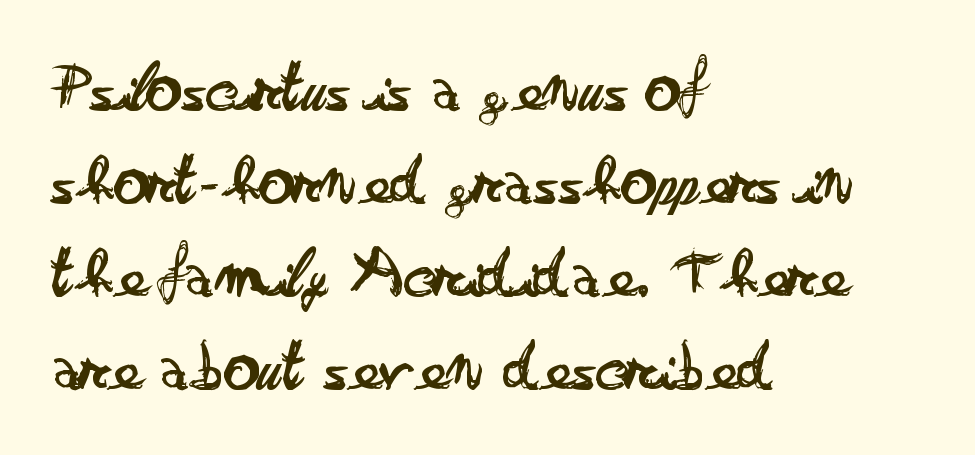
{"serif": "no", "italic": "no", "bold": "no", "weight": "regular", "width": "wide", "stroke_contrast": "low", "x_height": "small", "monospaced": "no", "underline": "no", "align": "left", "line_spacing": "normal", "line_spacing_ratio": 1.29, "letter_spacing": "normal", "letter_spacing_em": 0.0, "glyph_px": 72}
